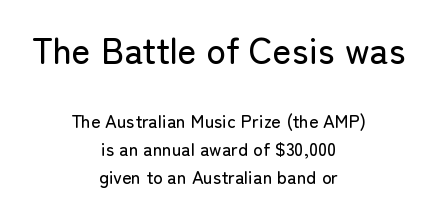
The image shows 36 px sans-serif type, upright; set centered, normal line spacing (1.56x), normal letter spacing, not underlined; the first (top) block is 2.0x larger; low stroke contrast and a medium x-height.
